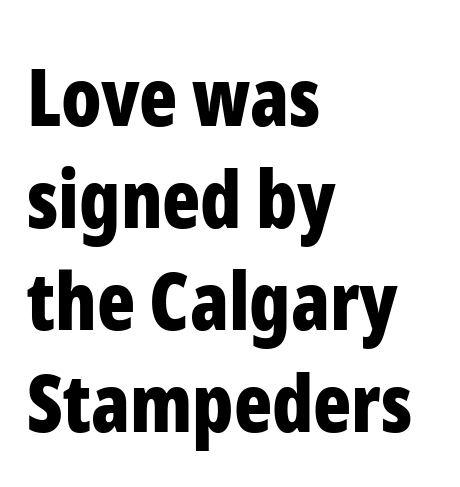
The lettering stays uniformly vertical, giving the passage a roman look. The horizontal fit of the characters is conventional and even. Line spacing here is normal. Here the designer chose a conventional face with non-uniform glyph widths. These lines are composed in type without serifs. Line starts are locked; line ends wander.
